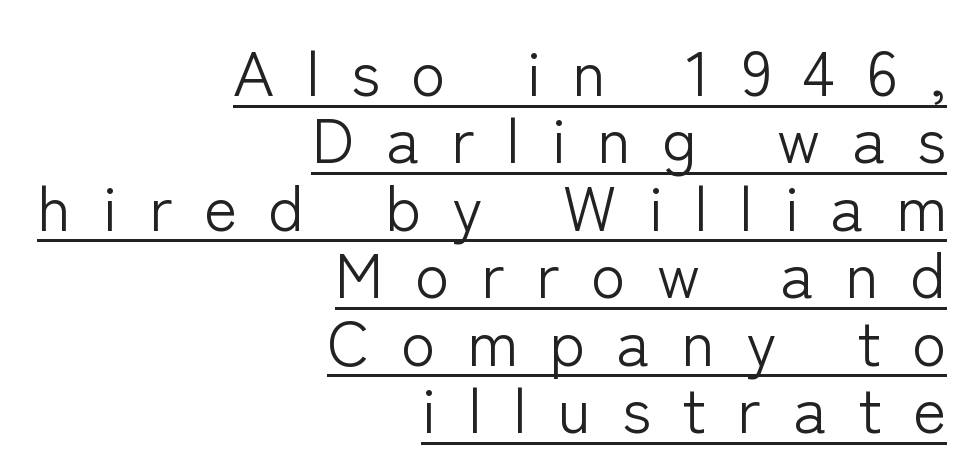
The image shows 63 px light sans-serif type, upright; set right-aligned, tight line spacing (1.07x), unusually wide letter spacing (+0.5 em), underlined; low stroke contrast and a medium x-height.
